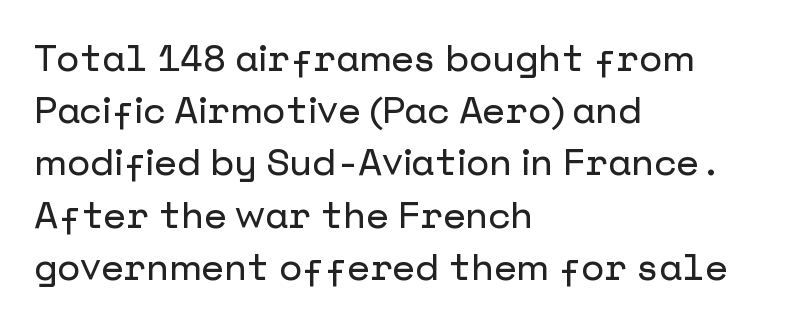
{"serif": "no", "italic": "no", "width": "normal", "stroke_contrast": "low", "x_height": "medium", "underline": "no", "align": "left", "line_spacing": "normal", "line_spacing_ratio": 1.41, "letter_spacing": "normal", "letter_spacing_em": 0.0, "glyph_px": 37}
